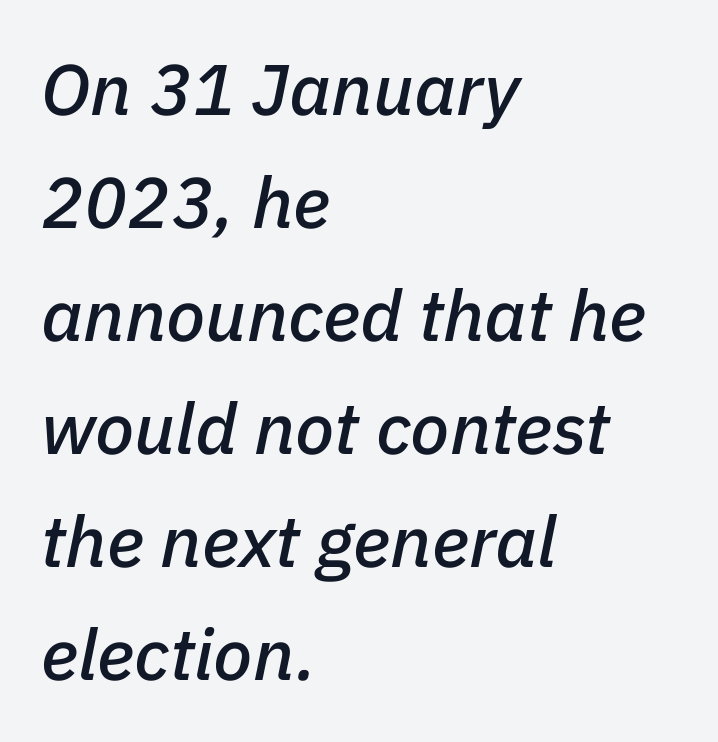
The image shows 72 px text type, italic (leaning right); set left-aligned, normal line spacing (1.57x), normal letter spacing, not underlined; low stroke contrast and a medium x-height.
